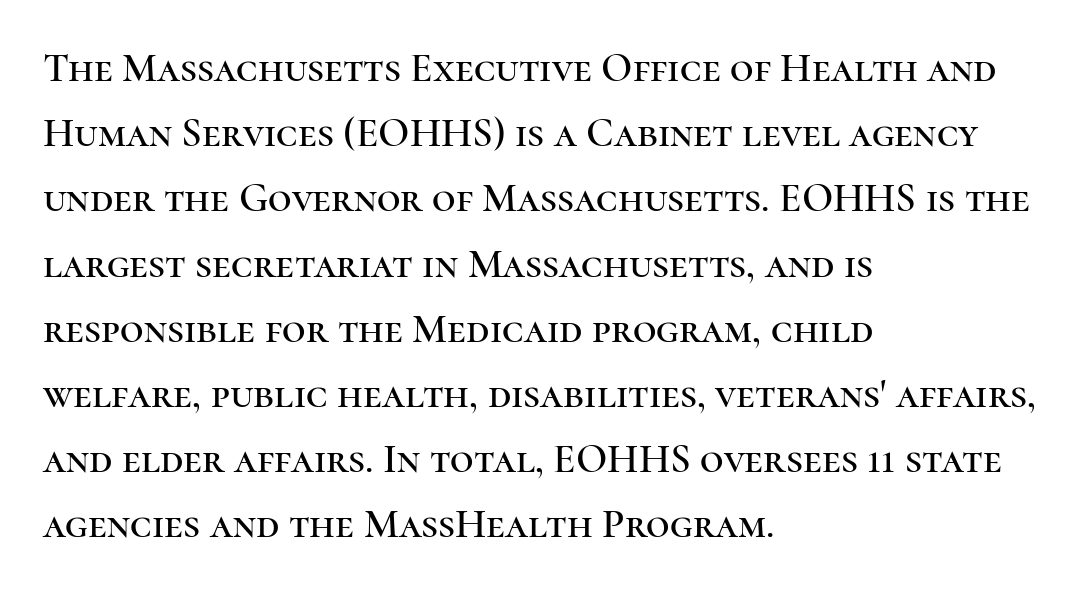
Observe the serifs anchoring each vertical stroke in this sample. The passage shown is not underscored anywhere. Ordinary non-slanted type is in use. The typesetter chose a ragged-right arrangement here.
